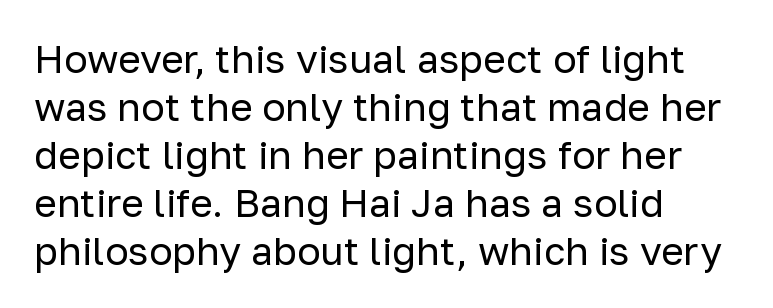
The image shows 39 px regular-weight sans-serif type, upright; set left-aligned, line spacing 1.23x, normal letter spacing, not underlined; low stroke contrast and a medium x-height.
